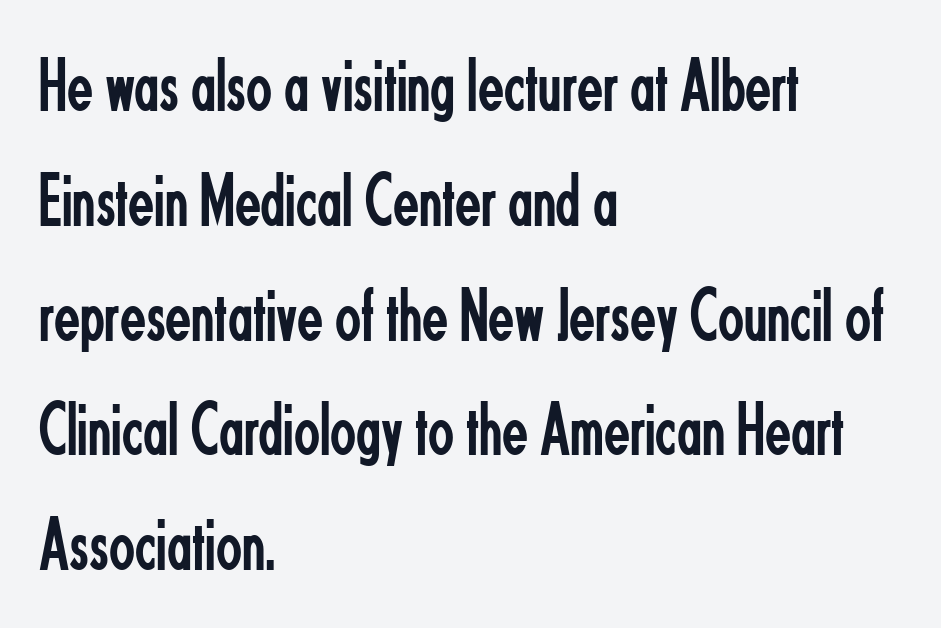
The image shows 76 px regular-weight, condensed sans-serif type, upright; set left-aligned, normal line spacing (1.51x), normal letter spacing, not underlined; low stroke contrast and a small x-height.
